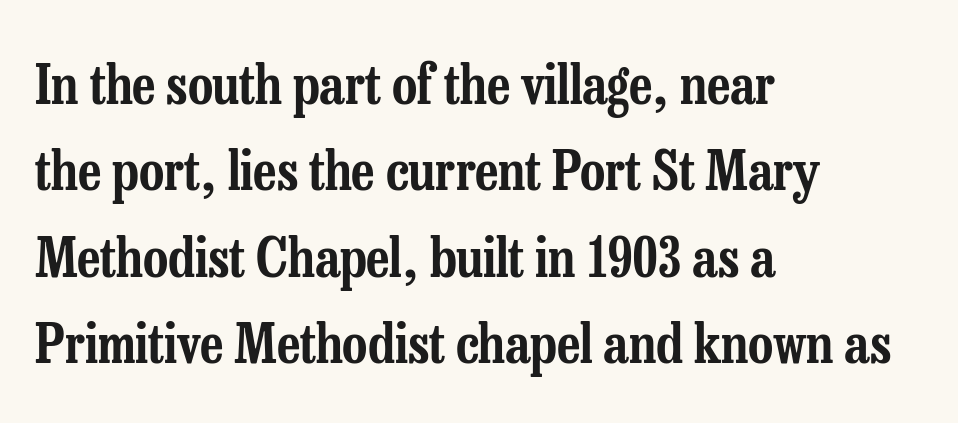
{"serif": "yes", "italic": "no", "width": "condensed", "stroke_contrast": "low", "x_height": "medium", "monospaced": "no", "underline": "no", "align": "left", "line_spacing": "normal", "line_spacing_ratio": 1.57, "letter_spacing": "normal", "letter_spacing_em": 0.0, "glyph_px": 55}
